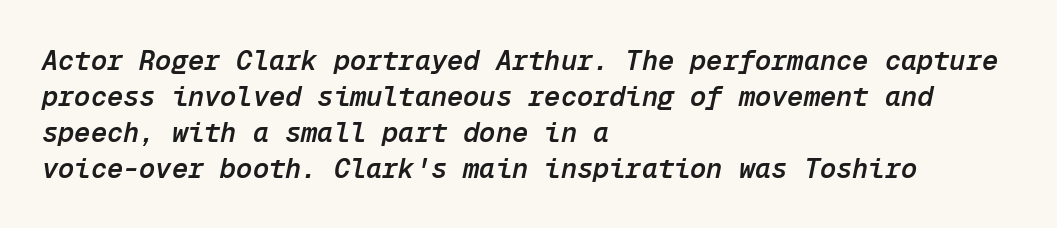
The glyphs are unaccompanied by any horizontal stroke below them. A typesetter would call this zero additional tracking. The letters are slanted; this is an italic face. The typesetting leans somewhat heavy: a semibold. A normal amount of white space separates one row of letters from the next. Line beginnings align vertically; line endings do not.
